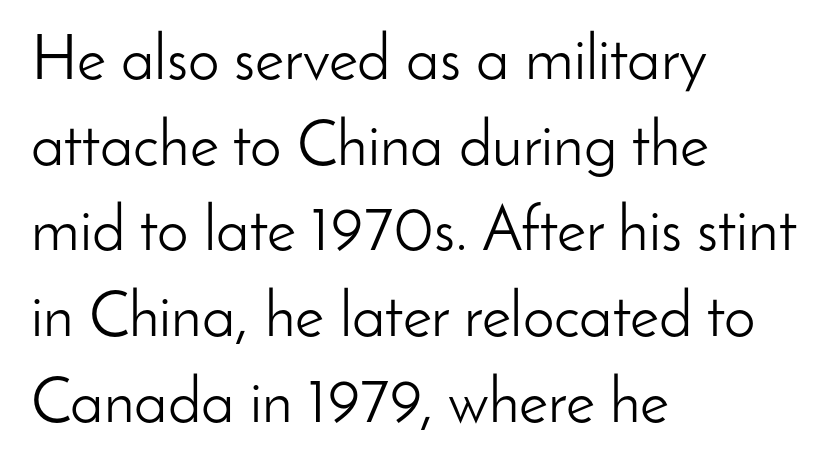
The image shows 63 px light sans-serif type, upright; set left-aligned, normal line spacing (1.36x), normal letter spacing, not underlined; low stroke contrast and a small x-height.
